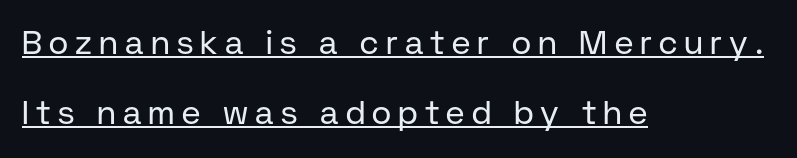
Layout note: lines flush left. Vertical stems look standard width or narrower in stroke. A typesetter would call this proportional, since set widths differ per character. Summary of vertical rhythm: relaxed, with wide interline spacing. Quick note: underline on. Every character sits straight up, as roman type does.
